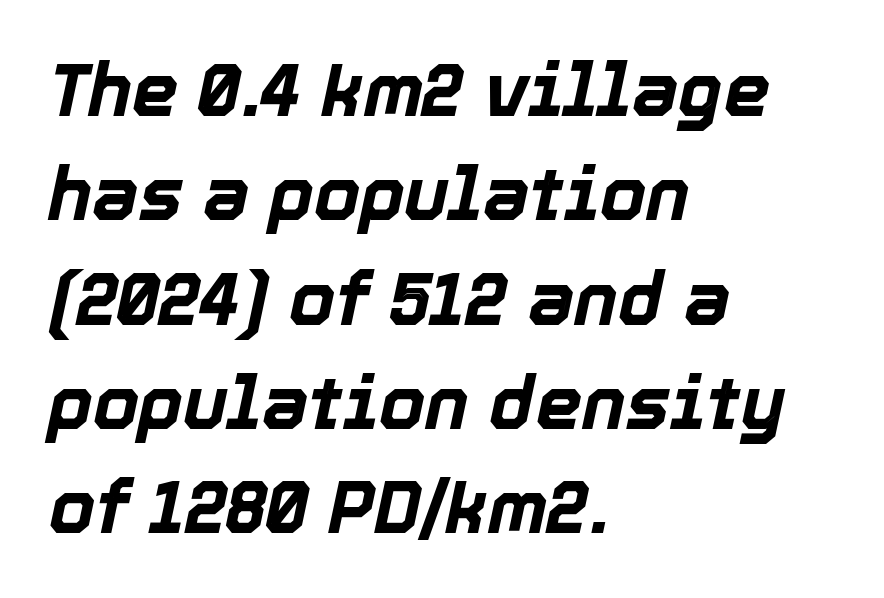
Q: Is the text bold? A: Yes.
Q: Is the text italic (slanted)? A: Yes, it leans right by about 12 degrees.
Q: Is the text underlined? A: No.
Q: How is the paragraph aligned? A: Left-aligned.
Q: Is the spacing between letters normal or unusually wide? A: Normal.
Q: Is the spacing between lines tight, normal or loose? A: Normal.
Q: Width (condensed, normal, or wide)? A: Normal.
Q: x-height? A: Medium.
Q: Monospaced? A: No.
